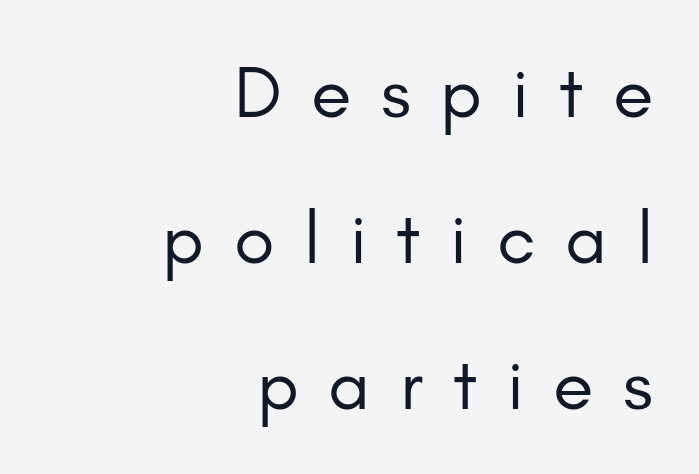
You could not count columns in this text — the font is proportionally spaced. Alignment: flush right. Stroke mass is kept to a normal reading level or below. Descender tails drop into unmarked territory. The font's upright variant was chosen for this text.
